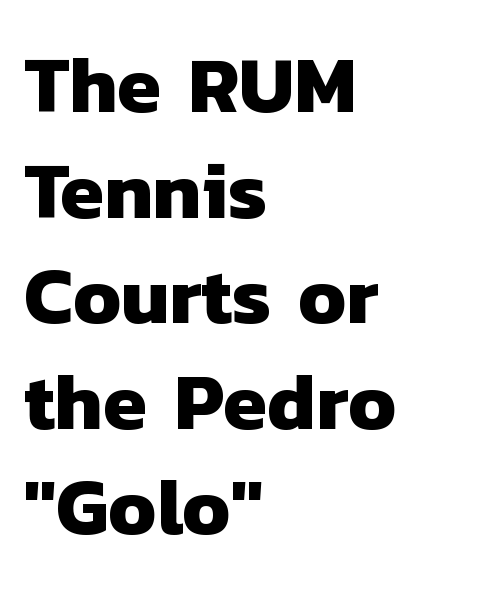
{"serif": "no", "bold": "yes", "weight": "heavy", "width": "normal", "stroke_contrast": "low", "x_height": "medium", "monospaced": "no", "underline": "no", "align": "left", "line_spacing": "normal", "line_spacing_ratio": 1.32, "letter_spacing": "normal", "letter_spacing_em": 0.0, "glyph_px": 80}
